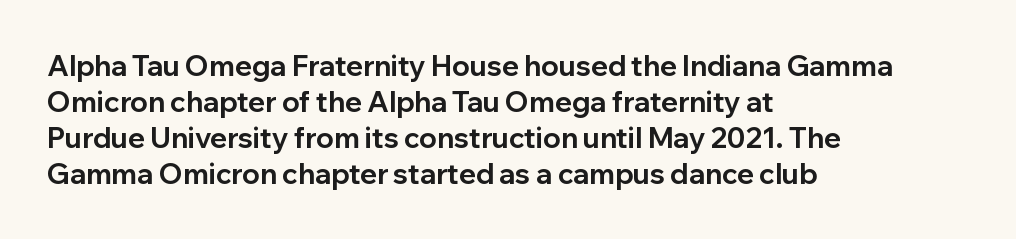
The image shows 28 px bold sans-serif type, upright; set left-aligned, normal line spacing (1.28x), normal letter spacing, not underlined; low stroke contrast and a medium x-height.
